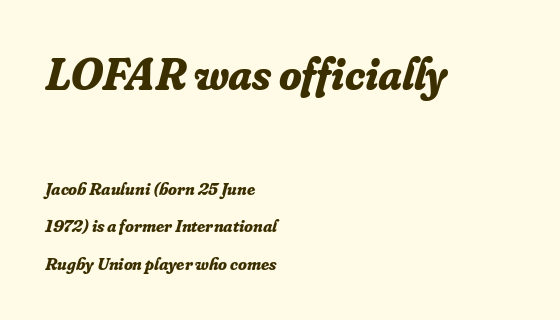
Classification — serif. Each new line begins a long way beneath the previous one. Which margin do the lines hug? The left one — the right edge is uneven. When letters slant like this, we call the style italic.
